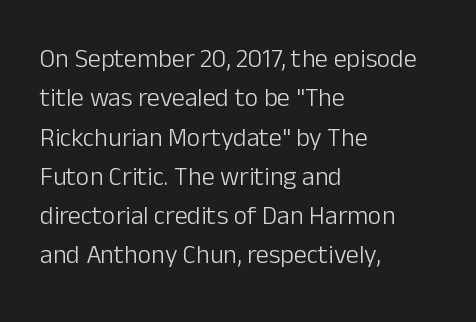
A typesetter would mark this as roman, not italic. Does the leading feel generous? No, just average. The typesetter chose a ragged-right arrangement here. The gaps between neighbouring characters are ordinary and unremarkable. Is this a heavy cut? Hardly; it is regular or lighter. The space directly below the letters is spotless.
